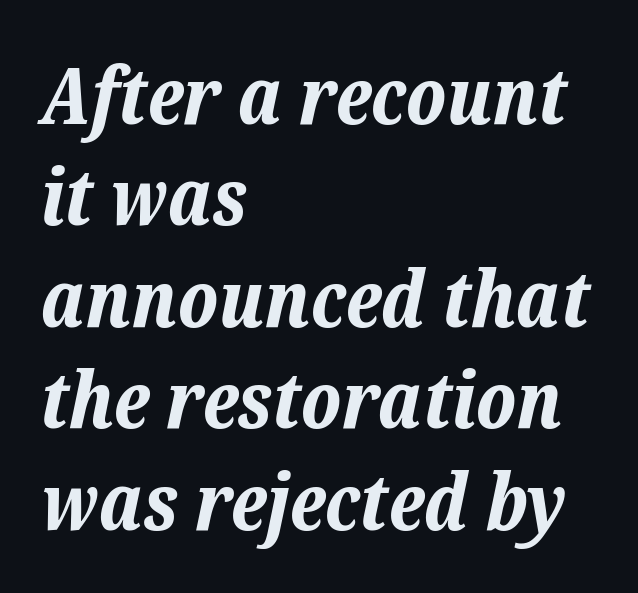
{"italic": "yes", "lean": "right", "slant_degrees": 12, "bold": "yes", "weight": "bold", "width": "normal", "stroke_contrast": "low", "x_height": "medium", "monospaced": "no", "underline": "no", "align": "left", "line_spacing": "normal", "line_spacing_ratio": 1.3, "letter_spacing": "normal", "letter_spacing_em": 0.0, "glyph_px": 78}
